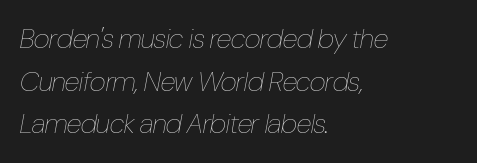
Q: Is the text bold? A: No.
Q: Is the text italic (slanted)? A: Yes, it leans right by about 10 degrees.
Q: Is the text underlined? A: No.
Q: How is the paragraph aligned? A: Left-aligned.
Q: Is the spacing between letters normal or unusually wide? A: Normal.
Q: Is the spacing between lines tight, normal or loose? A: Normal.
Q: Width (condensed, normal, or wide)? A: Condensed.
Q: Stroke contrast? A: Low.
Q: x-height? A: Medium.
Q: Monospaced? A: No.
